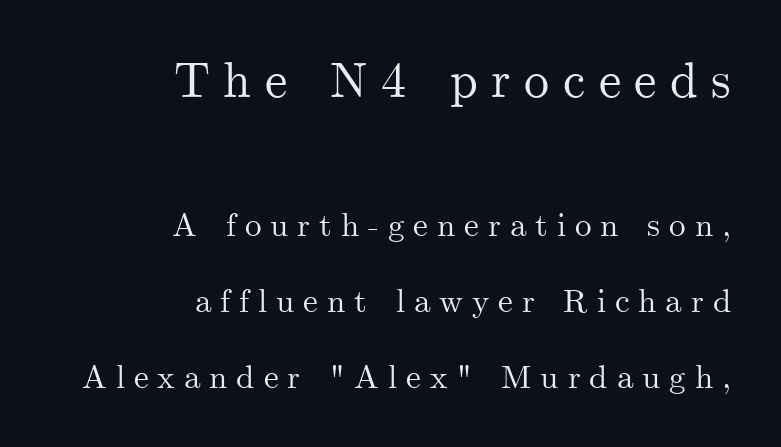
The image shows 50 px serif type, upright; set right-aligned, loose line spacing (2.3x), unusually wide letter spacing (+0.27 em), not underlined; the first (top) block is 1.52x larger; medium stroke contrast and a small x-height.
